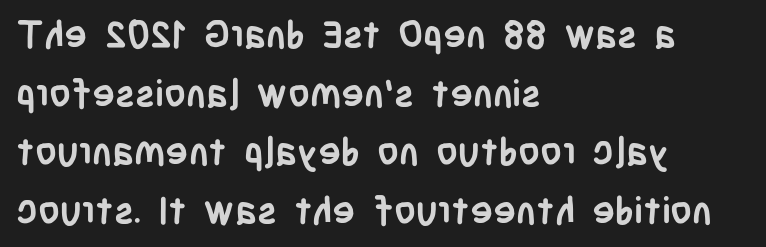
{"serif": "no", "italic": "no", "bold": "yes", "weight": "semibold", "width": "condensed", "stroke_contrast": "low", "x_height": "large", "monospaced": "no", "underline": "no", "align": "left", "line_spacing": "normal", "line_spacing_ratio": 1.54, "letter_spacing": "normal", "letter_spacing_em": 0.0, "glyph_px": 38}
